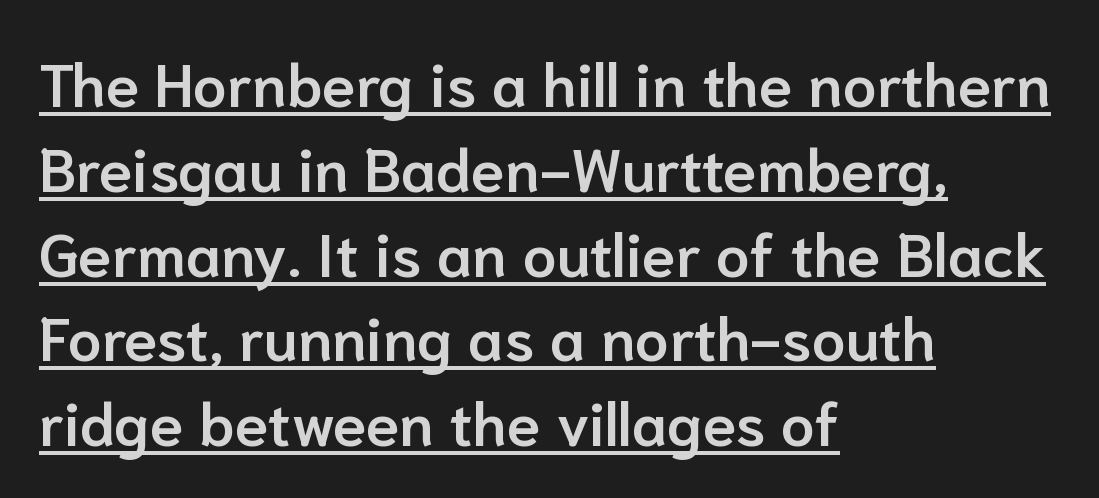
The image shows 61 px semibold sans-serif type, upright; set left-aligned, normal line spacing (1.39x), normal letter spacing, underlined; low stroke contrast and a medium x-height.
